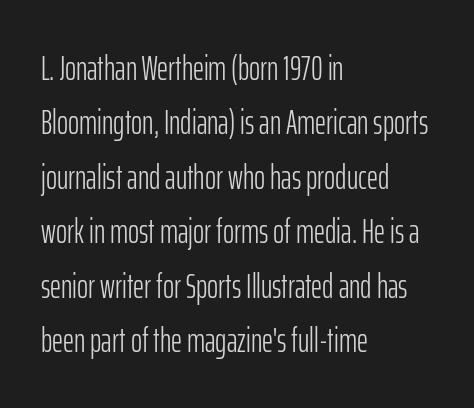
The image shows 34 px light, condensed sans-serif type, upright; set left-aligned, normal line spacing (1.6x), normal letter spacing, not underlined; low stroke contrast and a medium x-height.
